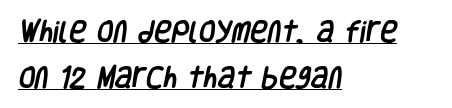
{"underline": "yes", "align": "left", "line_spacing": "loose", "line_spacing_ratio": 1.92, "letter_spacing": "normal", "letter_spacing_em": 0.0, "glyph_px": 24}
